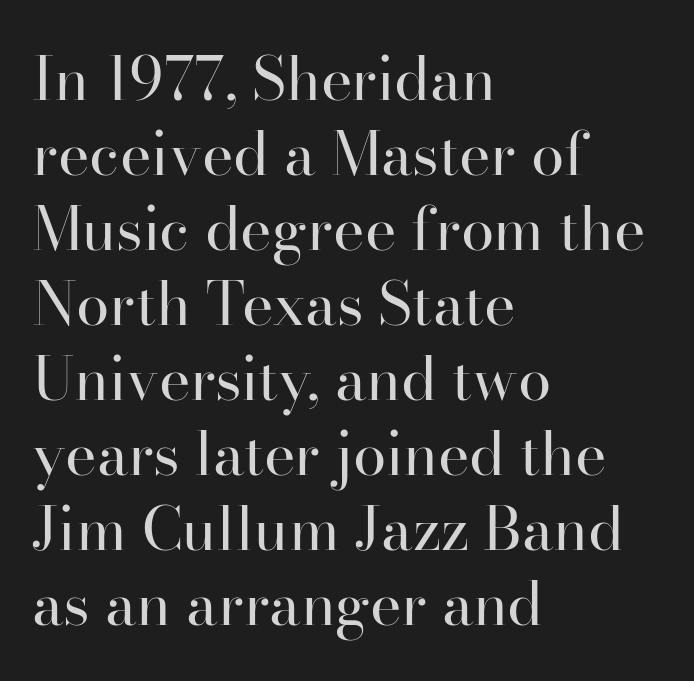
Q: Is the text bold? A: No.
Q: Is the text italic (slanted)? A: No, it is upright.
Q: Is the typeface a serif or a sans-serif typeface? A: Serif.
Q: Is the text underlined? A: No.
Q: How is the paragraph aligned? A: Left-aligned.
Q: Is the spacing between letters normal or unusually wide? A: Normal.
Q: Is the spacing between lines tight, normal or loose? A: Normal.
Q: Width (condensed, normal, or wide)? A: Normal.
Q: Stroke contrast? A: High.
Q: x-height? A: Small.
Q: Monospaced? A: No.
